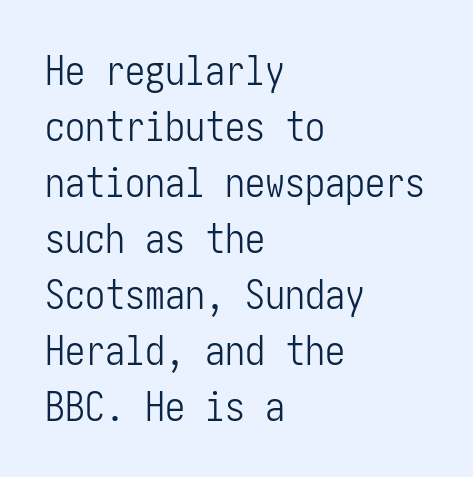
{"serif": "no", "italic": "no", "bold": "no", "weight": "light", "width": "condensed", "stroke_contrast": "low", "x_height": "medium", "underline": "no", "align": "left", "line_spacing": "normal", "line_spacing_ratio": 1.4, "letter_spacing": "normal", "letter_spacing_em": 0.0, "glyph_px": 40}
